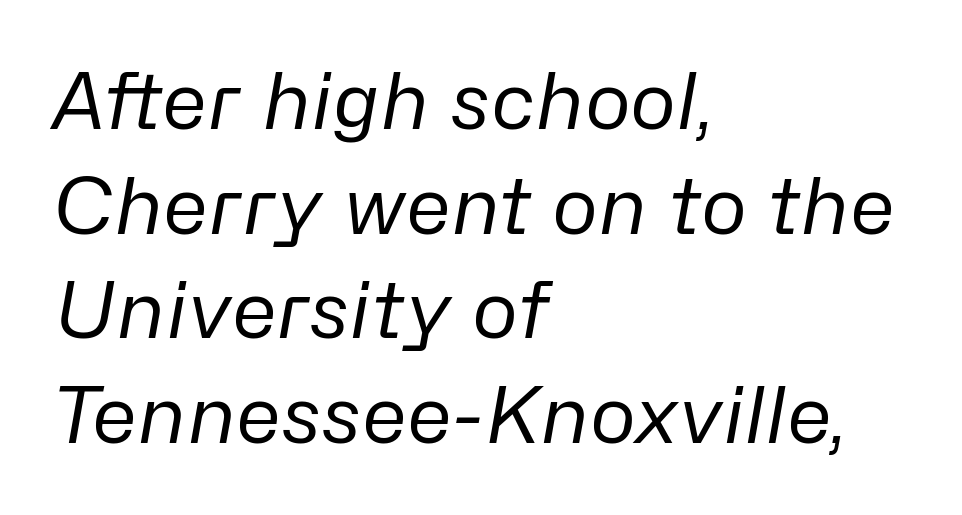
{"italic": "yes", "lean": "right", "slant_degrees": 10, "bold": "no", "weight": "regular", "width": "normal", "stroke_contrast": "low", "x_height": "medium", "monospaced": "no", "underline": "no", "align": "left", "line_spacing": "normal", "line_spacing_ratio": 1.34, "letter_spacing": "normal", "letter_spacing_em": 0.0, "glyph_px": 78}
